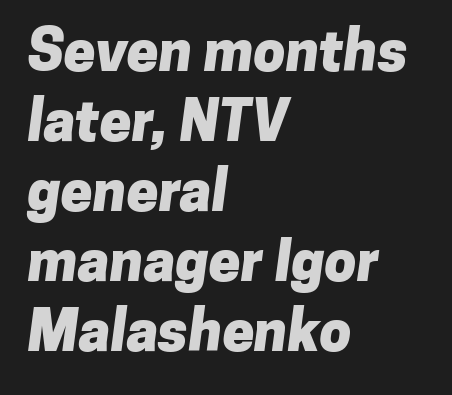
Summary of weight: heavy, a full bold. What stands out about the letter spacing? Nothing — it is the standard amount. Every row of glyphs begins at an identical x-position on the left. The rendering shows plain stroke endings on the letterforms — a sans-serif design.
